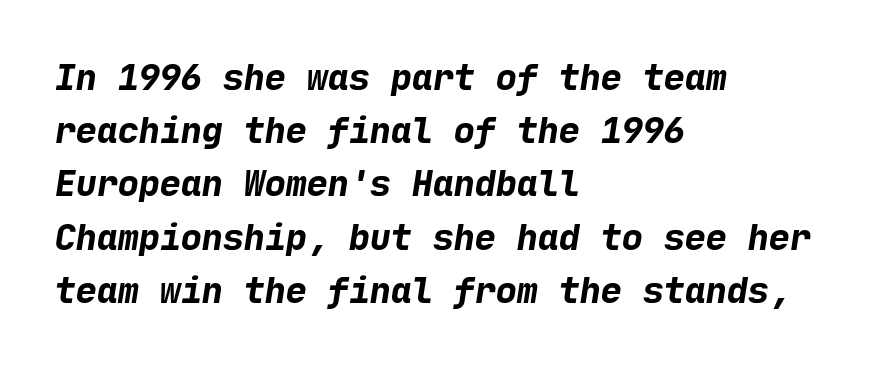
The image shows 35 px bold sans-serif type; set left-aligned, normal line spacing (1.52x), normal letter spacing, not underlined; low stroke contrast and a medium x-height.
